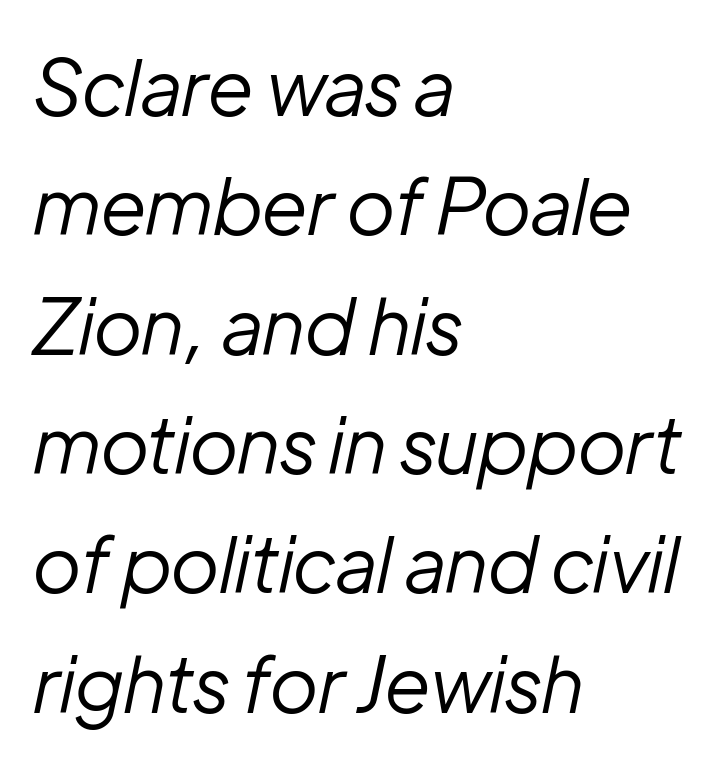
{"italic": "yes", "lean": "right", "slant_degrees": 12, "bold": "no", "weight": "regular", "width": "normal", "stroke_contrast": "low", "x_height": "medium", "monospaced": "no", "underline": "no", "align": "left", "line_spacing": "normal", "line_spacing_ratio": 1.55, "letter_spacing": "normal", "letter_spacing_em": 0.0, "glyph_px": 77}
